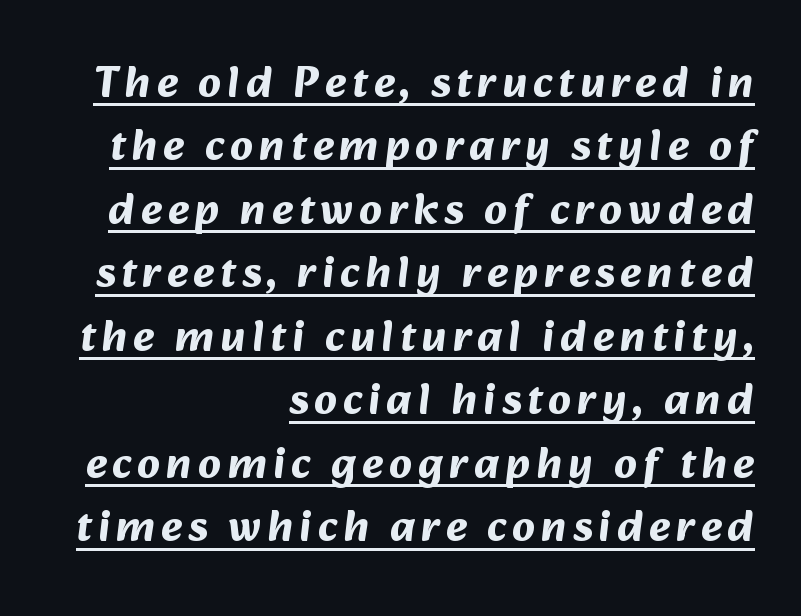
The image shows 45 px bold sans-serif type; set right-aligned, normal line spacing (1.41x), underlined; medium stroke contrast and a medium x-height.
